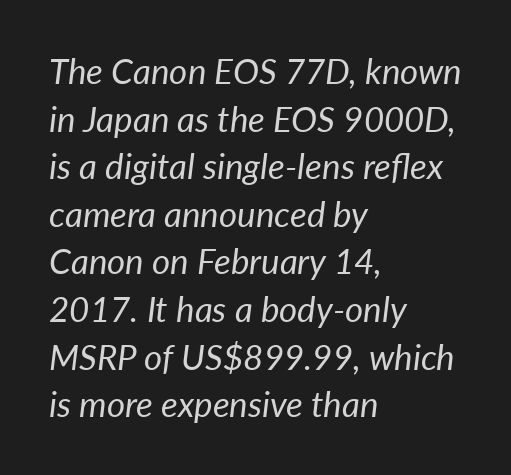
{"italic": "yes", "lean": "right", "slant_degrees": 7, "bold": "no", "weight": "regular", "width": "normal", "stroke_contrast": "low", "x_height": "medium", "monospaced": "no", "underline": "no", "align": "left", "line_spacing": "normal", "line_spacing_ratio": 1.36, "letter_spacing": "normal", "letter_spacing_em": 0.0, "glyph_px": 35}
